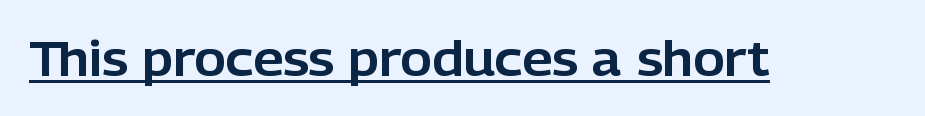
The axis of the letterforms is exactly vertical. A typesetter would call this proportional, since set widths differ per character. Each line of the rendering has a horizontal stroke beneath the glyphs. To sum up the face: it is a sans, with no serifs.
